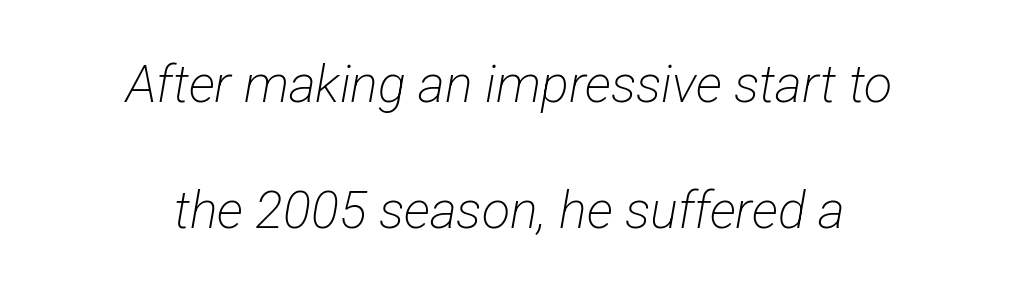
Q: Is the text bold? A: No.
Q: Is the typeface a serif or a sans-serif typeface? A: Sans-serif.
Q: Is the text underlined? A: No.
Q: How is the paragraph aligned? A: Centered.
Q: Is the spacing between letters normal or unusually wide? A: Normal.
Q: Is the spacing between lines tight, normal or loose? A: Loose.
Q: Width (condensed, normal, or wide)? A: Condensed.
Q: Stroke contrast? A: Low.
Q: x-height? A: Medium.
Q: Monospaced? A: No.
